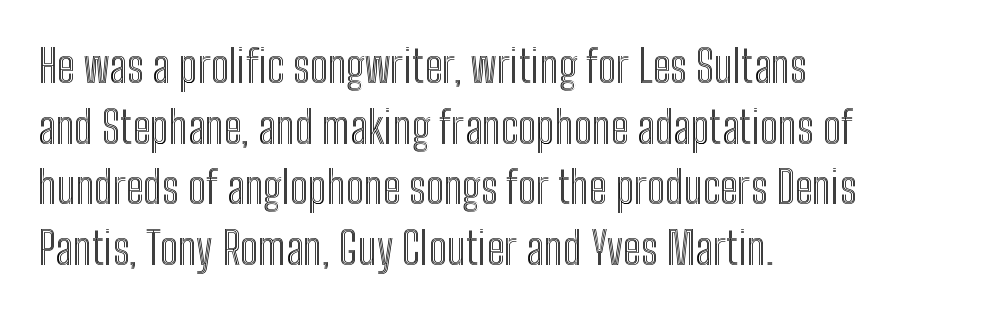
The image shows 45 px condensed type, upright; set left-aligned, normal line spacing (1.35x), normal letter spacing, not underlined; a medium x-height.
